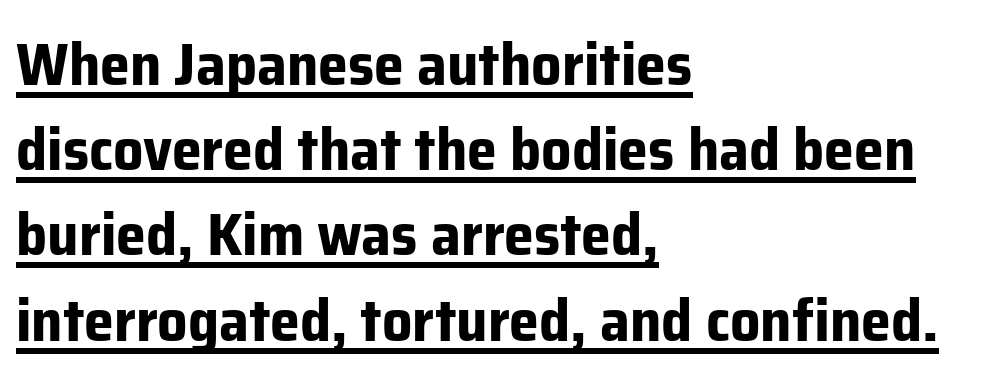
Note the varied advance widths — an 'i' is clearly narrower than an 'm'. Note: no serifs on the glyphs. This rendering features underlined lettering. Every row of glyphs begins at an identical x-position on the left. A typesetter would call this zero additional tracking. In terms of leading, this rendering sits right in the middle.
